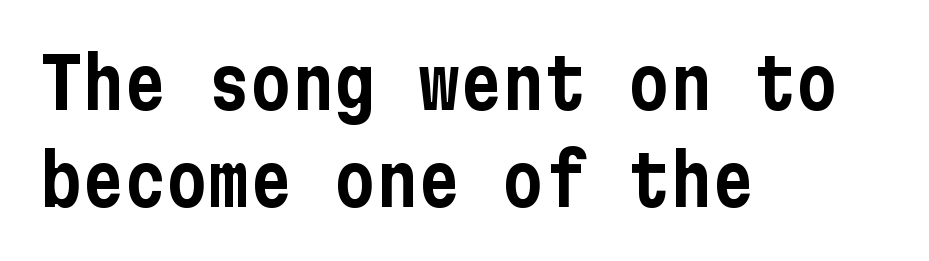
Layout note: lines flush left. These lines are composed in type without serifs. Vertically, the passage feels balanced, rows spaced as you'd expect. The string is rendered with underlining switched off. Words appear dense and cohesive because spacing is normal.
